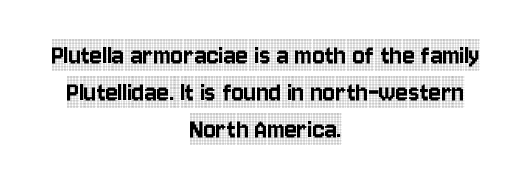
The text block is weighted toward neither margin, spreading evenly from the middle. The letters sit at their default tracking, neither squeezed nor spread. Posture: vertical. The line-height multiplier appears to be the usual default. Beneath every word, the page is bare.
